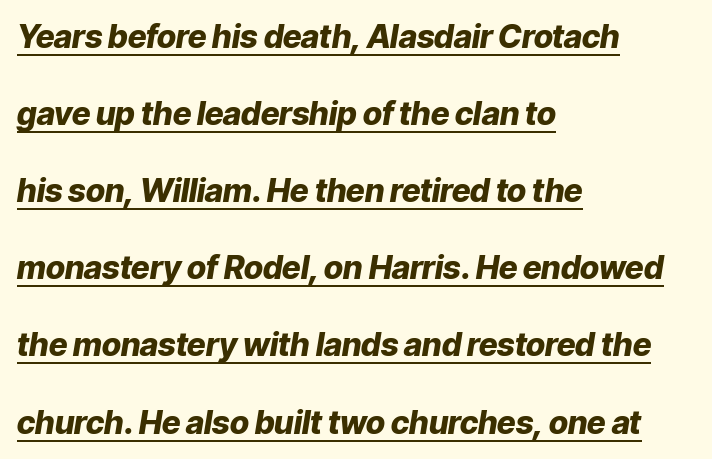
{"italic": "yes", "lean": "right", "slant_degrees": 9, "bold": "yes", "weight": "heavy", "width": "normal", "stroke_contrast": "low", "x_height": "medium", "monospaced": "no", "underline": "yes", "align": "left", "line_spacing": "loose", "line_spacing_ratio": 2.41, "letter_spacing": "normal", "letter_spacing_em": 0.0, "glyph_px": 32}
